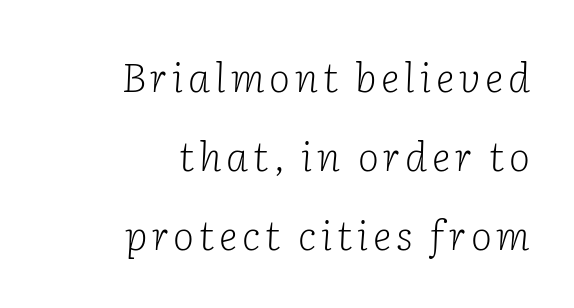
The image shows 40 px light serif type, italic (leaning right); set right-aligned, loose line spacing (1.98x), not underlined; low stroke contrast and a medium x-height.
